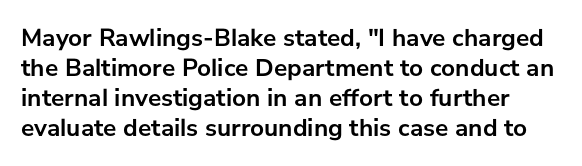
Q: Is the text bold? A: Yes.
Q: Is the text italic (slanted)? A: No, it is upright.
Q: Is the text underlined? A: No.
Q: Is the spacing between letters normal or unusually wide? A: Normal.
